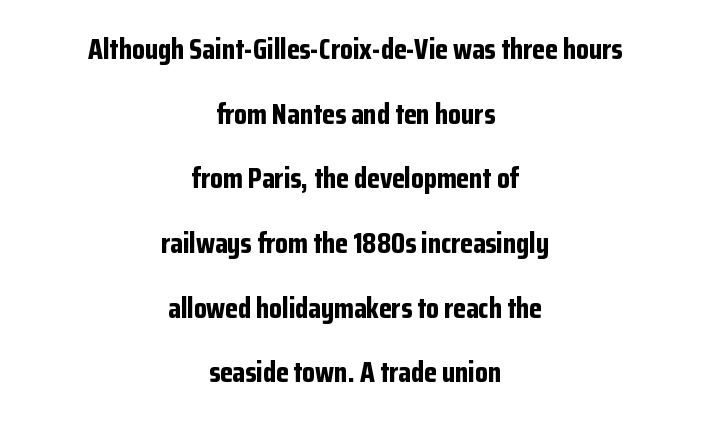
{"serif": "no", "italic": "no", "bold": "yes", "weight": "bold", "width": "condensed", "stroke_contrast": "low", "x_height": "medium", "monospaced": "no", "underline": "no", "align": "center", "line_spacing": "loose", "line_spacing_ratio": 2.23, "letter_spacing": "normal", "letter_spacing_em": 0.0, "glyph_px": 29}
